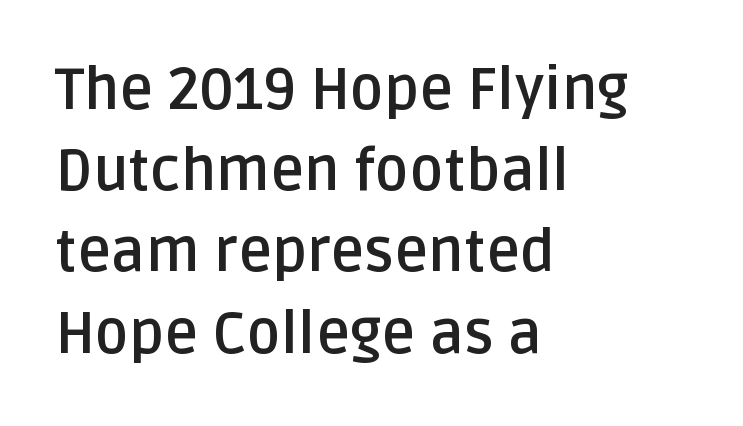
Q: Is the text bold? A: Yes.
Q: Is the text italic (slanted)? A: No, it is upright.
Q: Is the typeface a serif or a sans-serif typeface? A: Sans-serif.
Q: Is the text underlined? A: No.
Q: How is the paragraph aligned? A: Left-aligned.
Q: Is the spacing between letters normal or unusually wide? A: Normal.
Q: Is the spacing between lines tight, normal or loose? A: Normal.
Q: Width (condensed, normal, or wide)? A: Normal.
Q: Stroke contrast? A: Low.
Q: x-height? A: Large.
Q: Monospaced? A: No.
